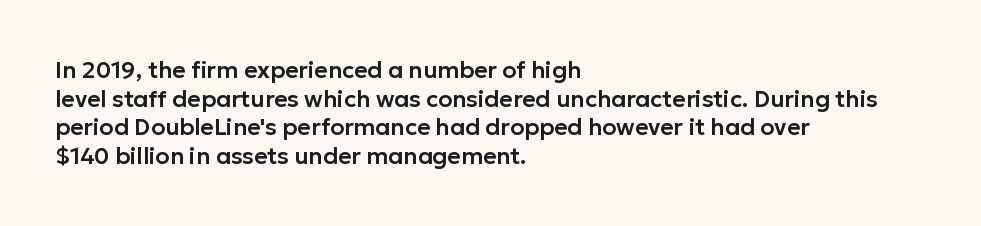
{"italic": "no", "underline": "no", "align": "left", "line_spacing_ratio": 1.24, "letter_spacing": "normal", "letter_spacing_em": 0.0, "glyph_px": 23}
